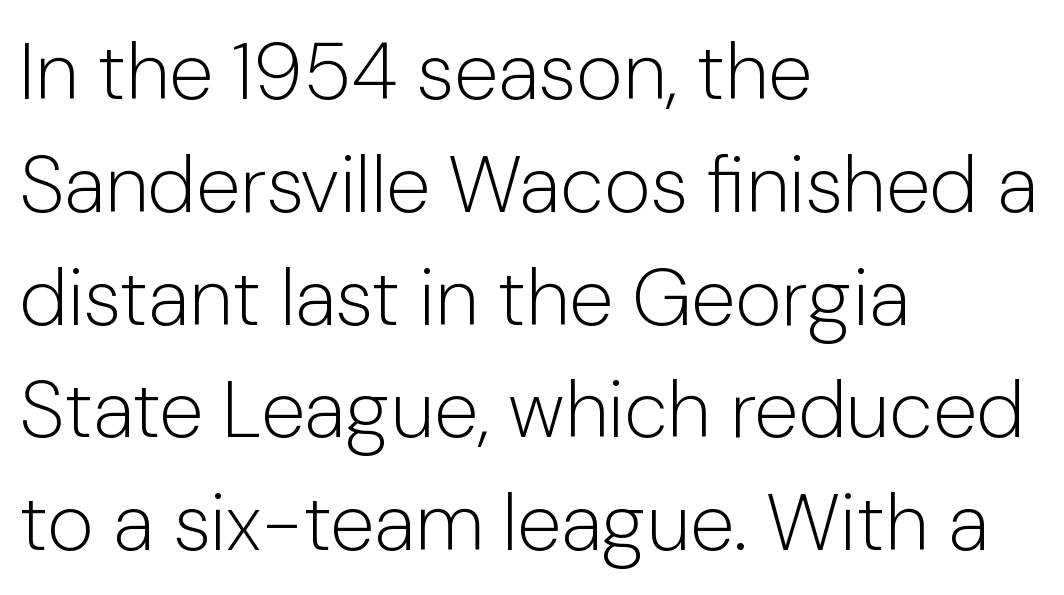
Letters rest on an invisible, unmarked baseline. A normal amount of white space separates one row of letters from the next. Caption: standard tracking, unaltered. Heaviness? Minimal to ordinary, like unemphasized prose. The axis of the letterforms is exactly vertical.
